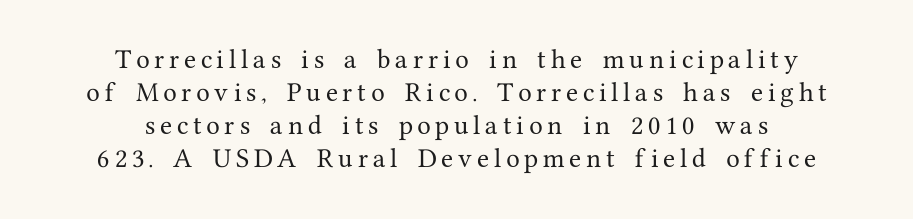
Q: Is the text italic (slanted)? A: No, it is upright.
Q: Is the text underlined? A: No.
Q: How is the paragraph aligned? A: Centered.
Q: Is the spacing between letters normal or unusually wide? A: Unusually wide.
Q: Is the spacing between lines tight, normal or loose? A: Normal.
